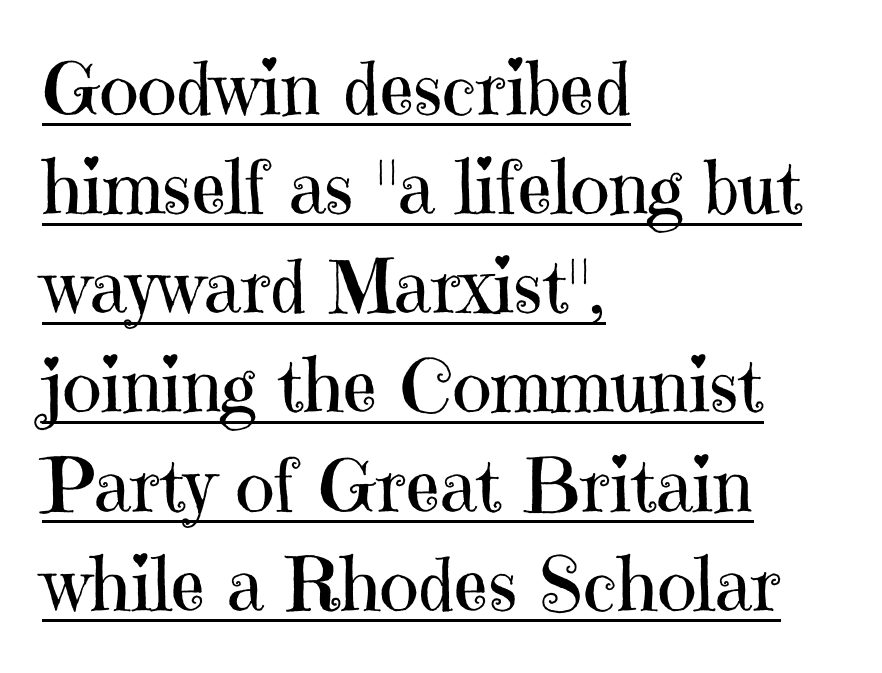
Is this a sans? No — the strokes have serifs. Descenders here cross a horizontal rule under the line. This sample is left-justified, so line endings fall wherever the words run out. Glyph-to-glyph distance matches everyday printed text.
